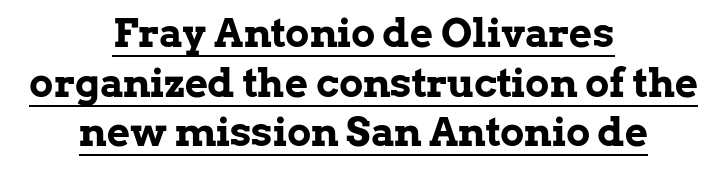
{"serif": "yes", "italic": "no", "bold": "yes", "weight": "bold", "width": "normal", "stroke_contrast": "low", "x_height": "medium", "monospaced": "no", "underline": "yes", "align": "center", "line_spacing_ratio": 1.24, "letter_spacing": "normal", "letter_spacing_em": 0.0, "glyph_px": 40}
